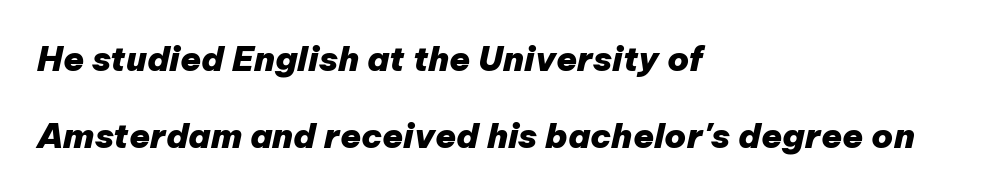
{"italic": "yes", "lean": "right", "slant_degrees": 12, "bold": "yes", "weight": "heavy", "width": "normal", "stroke_contrast": "low", "x_height": "medium", "monospaced": "no", "underline": "no", "align": "left", "line_spacing": "loose", "line_spacing_ratio": 2.27, "letter_spacing": "normal", "letter_spacing_em": 0.0, "glyph_px": 34}
